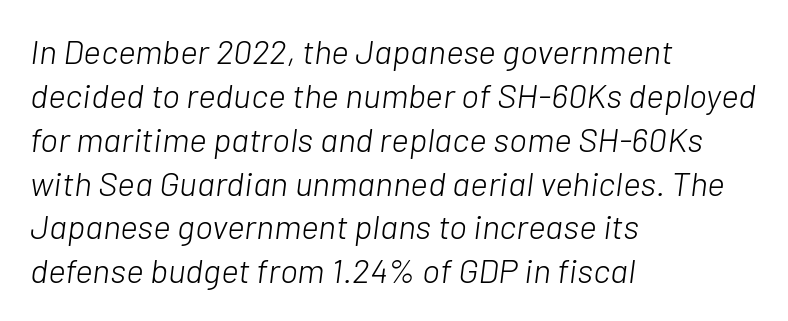
The image shows 34 px light type, italic (leaning right); set left-aligned, normal line spacing (1.29x), normal letter spacing, not underlined; low stroke contrast and a medium x-height.
